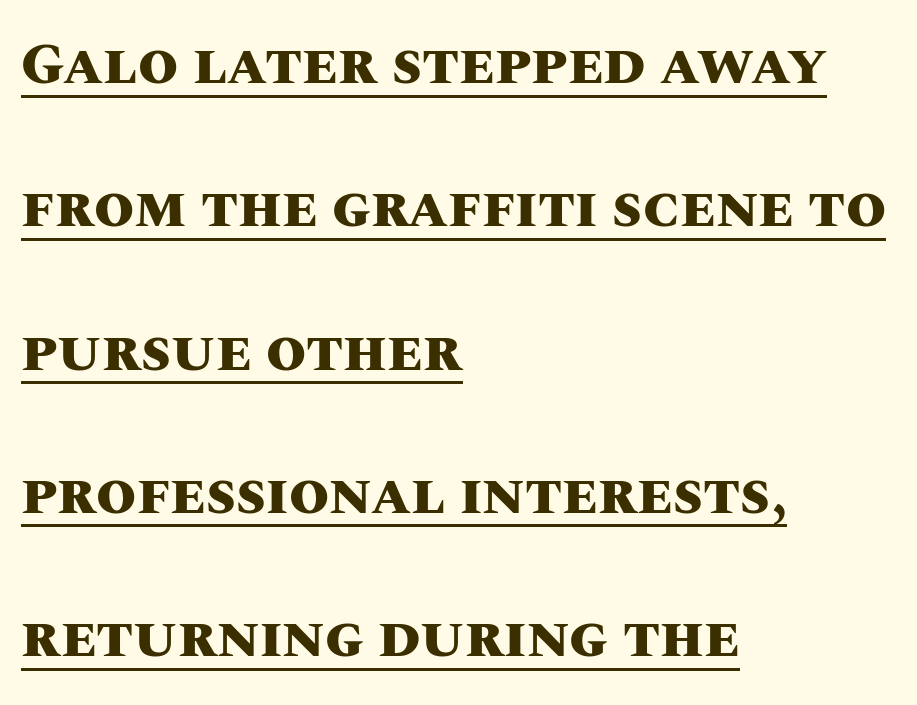
The image shows 58 px heavy type, upright; set left-aligned, loose line spacing (2.47x), normal letter spacing, underlined; medium stroke contrast and a large x-height.
